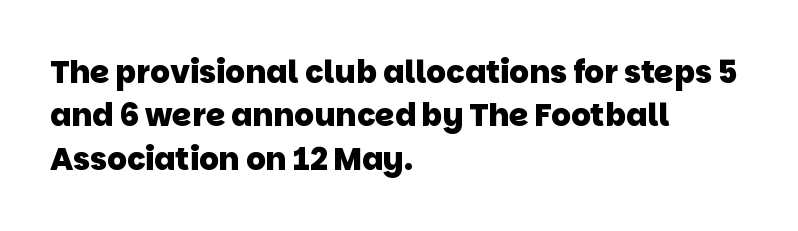
Q: Is the text bold? A: Yes.
Q: Is the typeface a serif or a sans-serif typeface? A: Sans-serif.
Q: Is the text underlined? A: No.
Q: How is the paragraph aligned? A: Left-aligned.
Q: Is the spacing between letters normal or unusually wide? A: Normal.
Q: Is the spacing between lines tight, normal or loose? A: Normal.
Q: Width (condensed, normal, or wide)? A: Normal.
Q: Stroke contrast? A: Low.
Q: x-height? A: Large.
Q: Monospaced? A: No.
